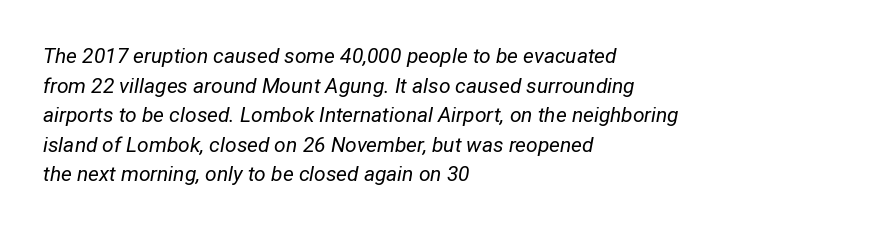
Q: Is the text bold? A: No.
Q: Is the text italic (slanted)? A: Yes, it leans right by about 12 degrees.
Q: Is the text underlined? A: No.
Q: How is the paragraph aligned? A: Left-aligned.
Q: Is the spacing between letters normal or unusually wide? A: Normal.
Q: Is the spacing between lines tight, normal or loose? A: Normal.
